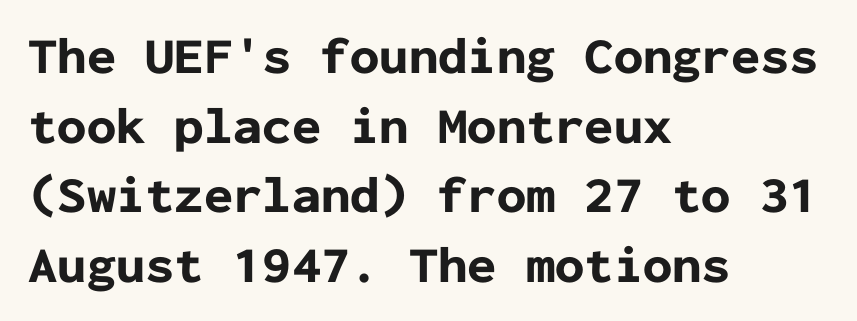
The image shows 52 px bold sans-serif type, upright, monospaced; set left-aligned, normal line spacing (1.34x), normal letter spacing, not underlined; low stroke contrast and a medium x-height.
